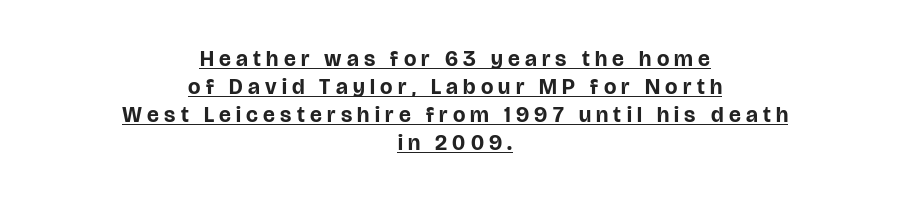
The image shows 22 px bold type, upright; set centered, normal line spacing (1.27x), unusually wide letter spacing (+0.24 em), underlined.
